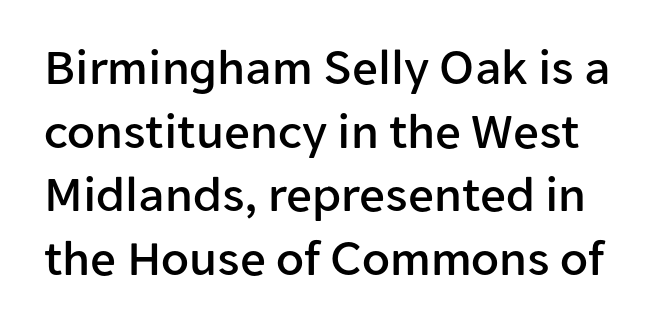
The string is rendered with underlining switched off. Looks like regular typesetting: each glyph gets only the width it needs. Each letter's strokes conclude bluntly, with no projecting serifs. No italicization has been applied; the sample stays upright. Words appear dense and cohesive because spacing is normal.
